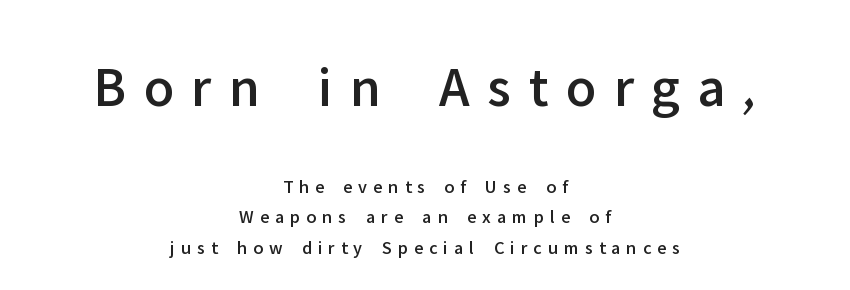
Quick note: interline space is typical. Unlike italic type, these characters show no tilt at all. Honestly, the letter spacing is so wide it's the main thing you notice. The lines in this sample share a center point and differ in where they start and stop.
